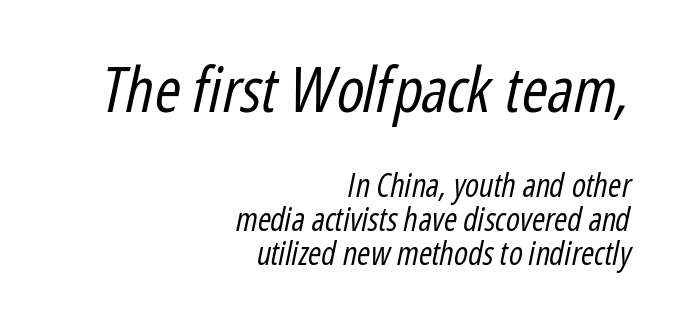
Q: Is the text bold? A: No.
Q: Is the text italic (slanted)? A: Yes, it leans right by about 12 degrees.
Q: Is the text underlined? A: No.
Q: How is the paragraph aligned? A: Right-aligned.
Q: Is the spacing between letters normal or unusually wide? A: Normal.
Q: Is the spacing between lines tight, normal or loose? A: Tight.
Q: Which block of text is set in a larger size, the first (top) or the second (bottom)? A: The first (top) one.
Q: Width (condensed, normal, or wide)? A: Condensed.
Q: Stroke contrast? A: Low.
Q: x-height? A: Medium.
Q: Monospaced? A: No.
